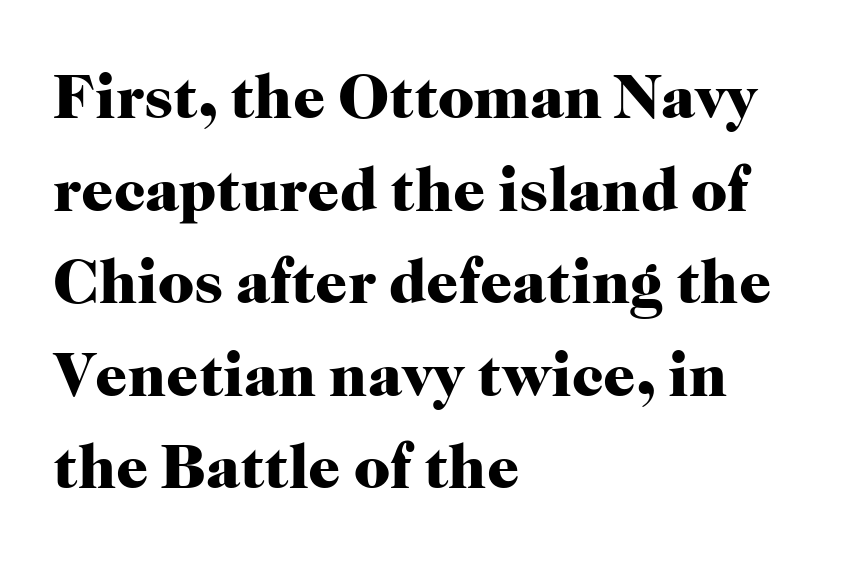
The image shows 63 px heavy serif type, upright; set left-aligned, normal line spacing (1.47x), normal letter spacing, not underlined; high stroke contrast and a medium x-height.
